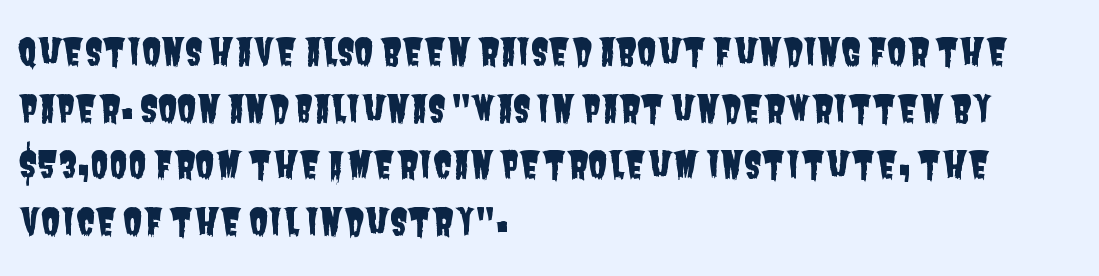
Each row of text sits above clean, open space. Each letter's strokes conclude bluntly, with no projecting serifs. This rendering uses left alignment, leaving the right contour irregular. The leading is moderate, giving the passage an even texture. The passage shown has conventional tracking throughout. The passage shown is typed in a proportional face where columns would drift.
